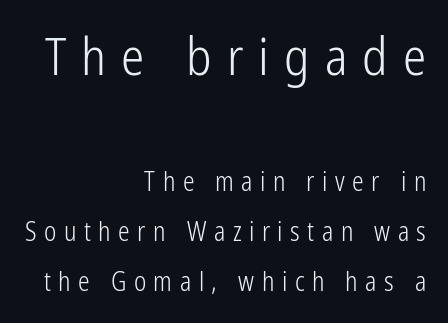
Q: Is the text bold? A: No.
Q: Is the text italic (slanted)? A: No, it is upright.
Q: Is the typeface a serif or a sans-serif typeface? A: Sans-serif.
Q: Is the text underlined? A: No.
Q: How is the paragraph aligned? A: Right-aligned.
Q: Is the spacing between letters normal or unusually wide? A: Unusually wide.
Q: Is the spacing between lines tight, normal or loose? A: Loose.
Q: Which block of text is set in a larger size, the first (top) or the second (bottom)? A: The first (top) one.
Q: Width (condensed, normal, or wide)? A: Condensed.
Q: Stroke contrast? A: Low.
Q: x-height? A: Medium.
Q: Monospaced? A: No.
